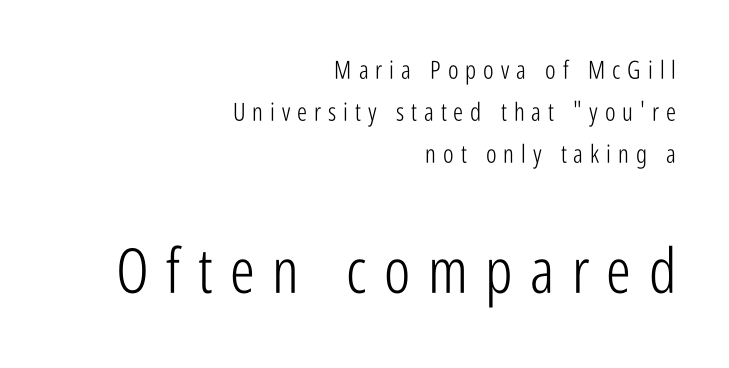
Type style note: lacks serifs. No heavy texture on the line: the type isn't bold. Vertical strokes here are truly vertical. Does the leading feel generous? No, just average.
